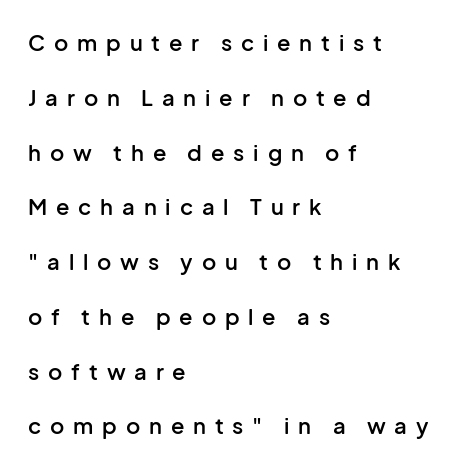
Q: Is the text bold? A: Semi-bold.
Q: Is the text italic (slanted)? A: No, it is upright.
Q: Is the text underlined? A: No.
Q: How is the paragraph aligned? A: Left-aligned.
Q: Is the spacing between letters normal or unusually wide? A: Unusually wide.
Q: Is the spacing between lines tight, normal or loose? A: Loose.
